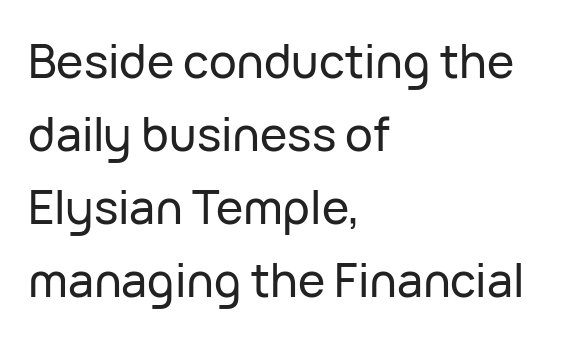
The image shows 46 px sans-serif type, upright; set left-aligned, normal line spacing (1.59x), normal letter spacing, not underlined; low stroke contrast and a medium x-height.
